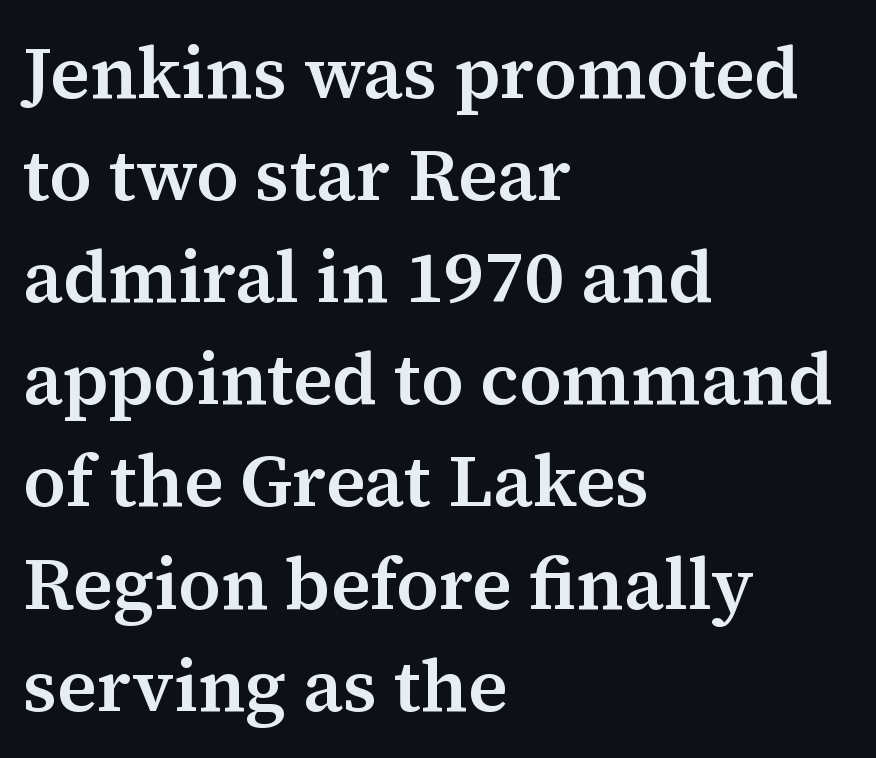
Q: Is the text bold? A: Semi-bold.
Q: Is the text italic (slanted)? A: No, it is upright.
Q: Is the typeface a serif or a sans-serif typeface? A: Serif.
Q: Is the text underlined? A: No.
Q: How is the paragraph aligned? A: Left-aligned.
Q: Is the spacing between letters normal or unusually wide? A: Normal.
Q: Is the spacing between lines tight, normal or loose? A: Normal.
Q: Width (condensed, normal, or wide)? A: Normal.
Q: Stroke contrast? A: Medium.
Q: x-height? A: Medium.
Q: Monospaced? A: No.
